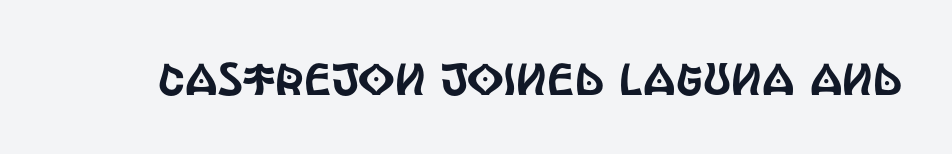
{"serif": "no", "italic": "no", "width": "condensed", "x_height": "large", "monospaced": "no", "underline": "no", "letter_spacing": "normal", "letter_spacing_em": 0.0, "glyph_px": 45}
